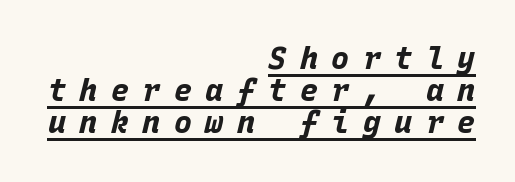
The image shows 30 px bold type, italic (leaning right), monospaced; set right-aligned, tight line spacing (1.07x), unusually wide letter spacing (+0.45 em), underlined; low stroke contrast and a large x-height.
